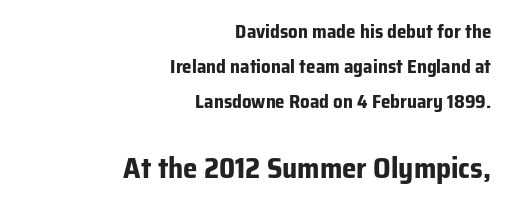
Typesetter's note: full bold, strokes at maximum text heaviness. The font's upright variant was chosen for this text. Note: no serifs on the glyphs. Here the second block reads like a headline and the first like body copy.
